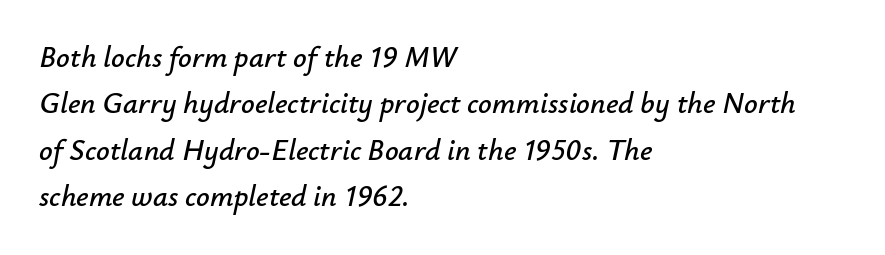
{"italic": "yes", "lean": "right", "slant_degrees": 12, "width": "normal", "stroke_contrast": "low", "x_height": "small", "monospaced": "no", "underline": "no", "align": "left", "line_spacing": "normal", "line_spacing_ratio": 1.55, "letter_spacing": "normal", "letter_spacing_em": 0.0, "glyph_px": 30}
